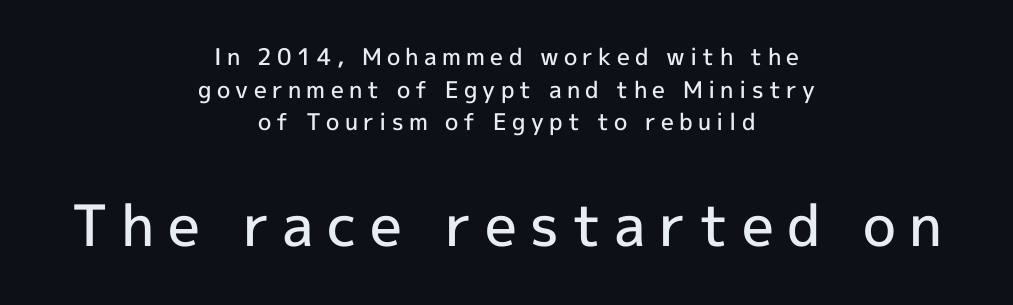
Q: Is the text bold? A: Semi-bold.
Q: Is the text italic (slanted)? A: No, it is upright.
Q: Is the typeface a serif or a sans-serif typeface? A: Sans-serif.
Q: Is the text underlined? A: No.
Q: How is the paragraph aligned? A: Centered.
Q: Is the spacing between letters normal or unusually wide? A: Unusually wide.
Q: Is the spacing between lines tight, normal or loose? A: Normal.
Q: Which block of text is set in a larger size, the first (top) or the second (bottom)? A: The second (bottom) one.
Q: Width (condensed, normal, or wide)? A: Normal.
Q: x-height? A: Medium.
Q: Monospaced? A: No.
